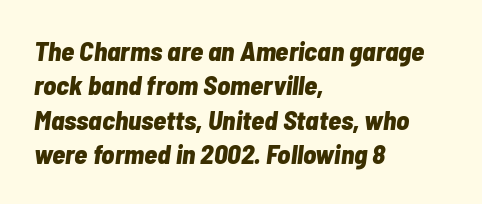
Words appear dense and cohesive because spacing is normal. The foot of each line stays bare and open. An italicized treatment has been applied to the whole sample. Notice how thick the strokes are: this is what a full bold looks like.
